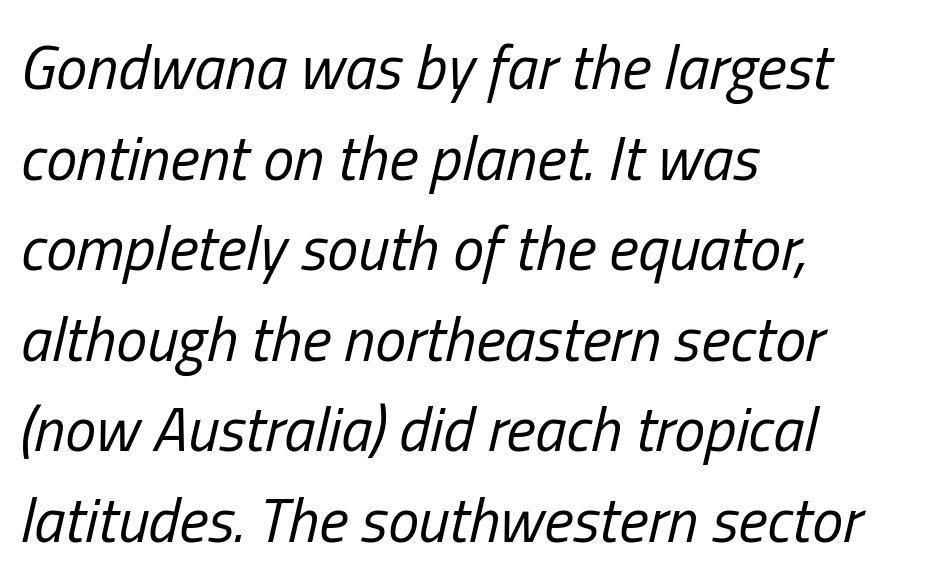
The image shows 62 px regular-weight, condensed type, italic (leaning right); set left-aligned, normal line spacing (1.46x), normal letter spacing, not underlined; low stroke contrast and a medium x-height.
